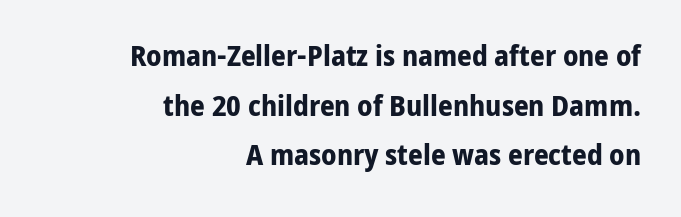
Short note: letters normally spaced. Each line ends at the same right margin while the left side varies. In terms of letterform style, serifs are entirely absent. Proportional: the letters do not fall into vertical columns.
